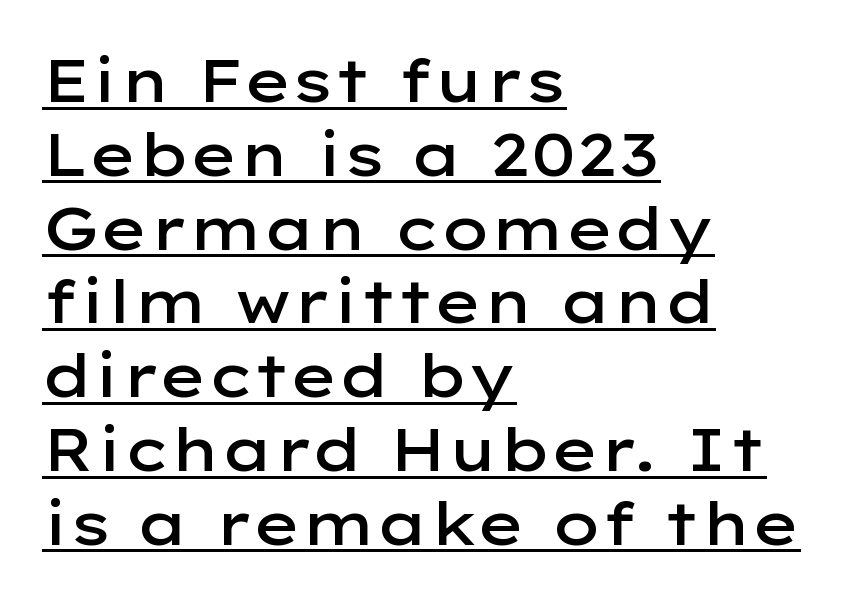
The image shows 60 px semibold, wide sans-serif type, upright; set left-aligned, line spacing 1.23x, normal letter spacing, underlined; low stroke contrast and a medium x-height.
